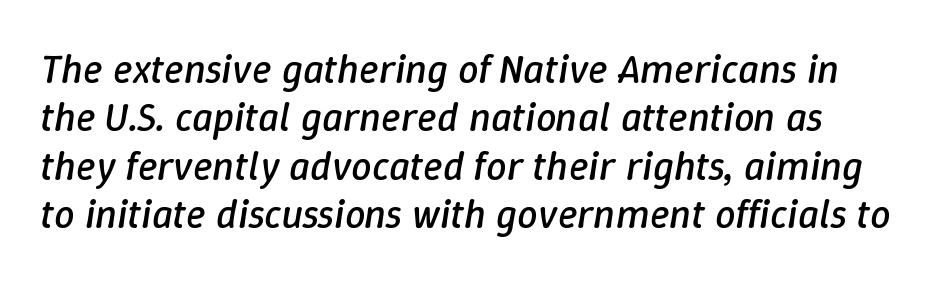
Compared with ordinary roman type, these characters are visibly tilted. Letters have the restrained weight of plain body copy at most. In terms of letterspacing, this is plain default setting. Has an underline been added? It has not. Is this a fixed-width face? No — the glyphs have proportional, varying widths.
